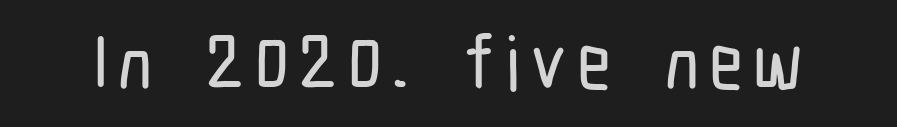
{"serif": "no", "italic": "no", "width": "condensed", "stroke_contrast": "low", "x_height": "medium", "monospaced": "no", "underline": "no", "glyph_px": 75}
